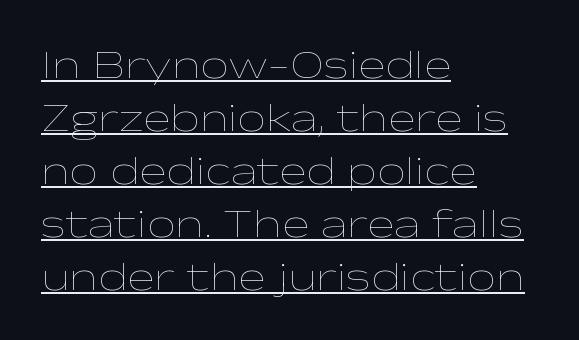
The letterforms sit at book weight or below. Compared with a centered layout, this one pins lines to the left instead. When letters stand straight like this, we call the style roman or upright. Do the characters align in a grid? No, the font is proportional. In terms of letterspacing, this is plain default setting. The string is rendered with underlining switched on.
